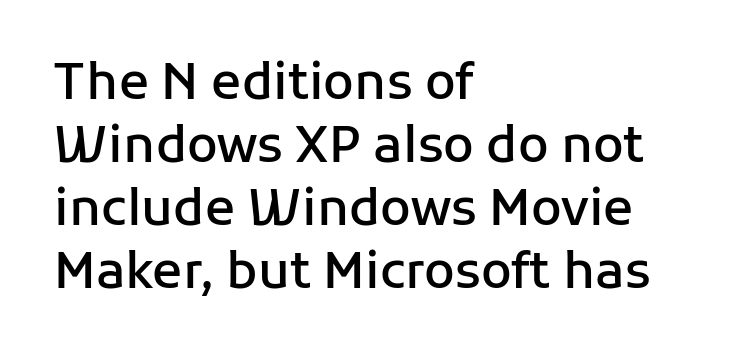
Q: Is the text bold? A: Semi-bold.
Q: Is the text italic (slanted)? A: No, it is upright.
Q: Is the typeface a serif or a sans-serif typeface? A: Sans-serif.
Q: Is the text underlined? A: No.
Q: How is the paragraph aligned? A: Left-aligned.
Q: Is the spacing between letters normal or unusually wide? A: Normal.
Q: Is the spacing between lines tight, normal or loose? A: Normal.
Q: Width (condensed, normal, or wide)? A: Normal.
Q: Stroke contrast? A: Low.
Q: x-height? A: Medium.
Q: Monospaced? A: No.
